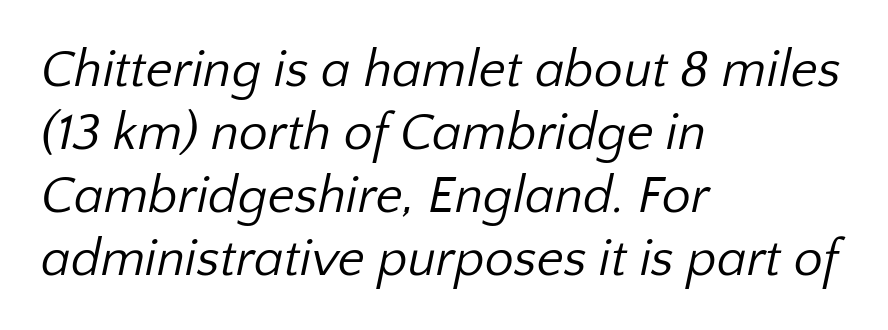
{"serif": "no", "bold": "no", "weight": "regular", "width": "normal", "stroke_contrast": "low", "x_height": "medium", "monospaced": "no", "underline": "no", "align": "left", "line_spacing_ratio": 1.21, "letter_spacing": "normal", "letter_spacing_em": 0.0, "glyph_px": 52}
